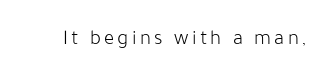
Q: Is the text bold? A: No.
Q: Is the text italic (slanted)? A: No, it is upright.
Q: Is the text underlined? A: No.
